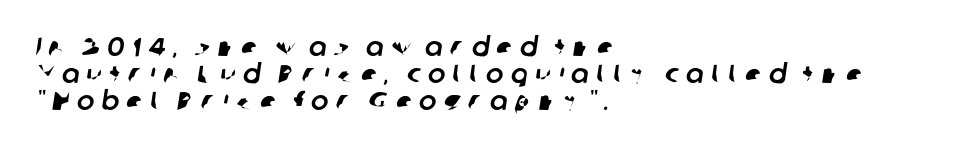
Vertically, the passage feels compressed, each row crowding the next. The letters are spread apart with noticeably loose tracking. Bare-footed words on every line. A student would call this left alignment; a typographer would say flush left, rag right.
